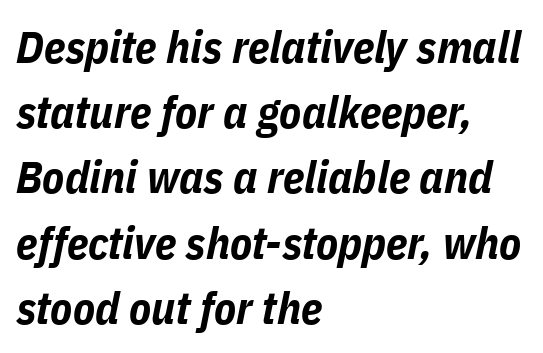
The image shows 45 px bold, condensed type, italic (leaning right); set left-aligned, normal line spacing (1.45x), normal letter spacing, not underlined; low stroke contrast and a medium x-height.
